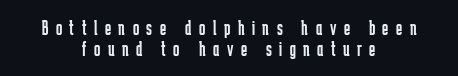
Only glyphs here, with clear space below each row. Characters follow at a spacing far wider than the type designer built in. These glyphs show unthickened strokes, regular width or finer. The whitespace from short lines is split evenly between both sides.
